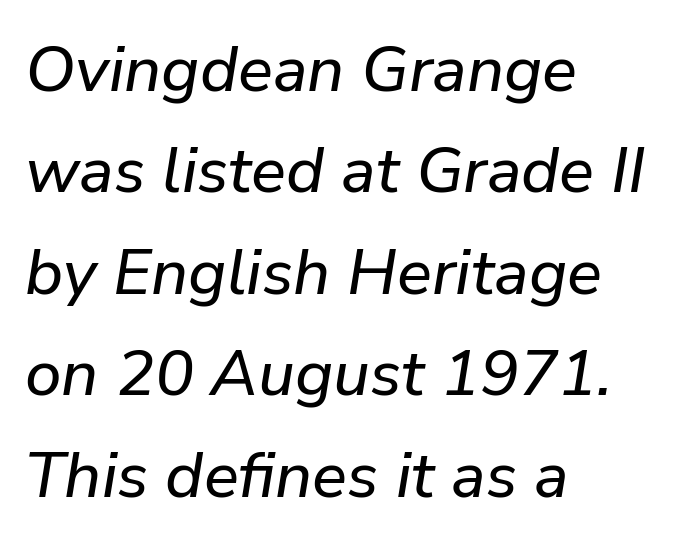
The image shows 65 px text type, italic (leaning right); set left-aligned, normal line spacing (1.56x), normal letter spacing, not underlined; low stroke contrast and a medium x-height.
